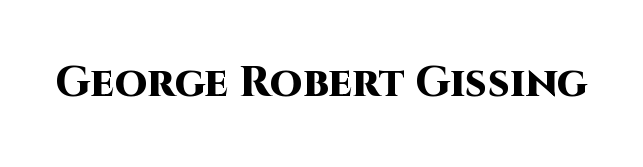
The image shows 42 px heavy sans-serif type, upright; set normal letter spacing, not underlined; high stroke contrast and a large x-height.
